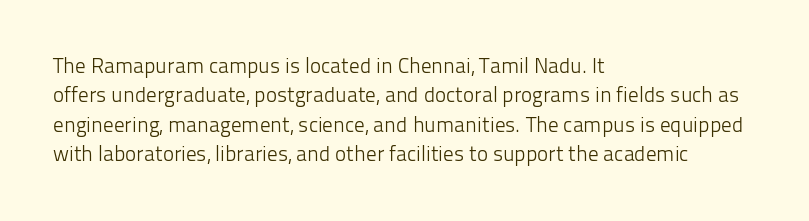
{"italic": "no", "bold": "no", "underline": "no", "align": "left", "line_spacing": "normal", "line_spacing_ratio": 1.4, "letter_spacing": "normal", "letter_spacing_em": 0.0, "glyph_px": 21}
